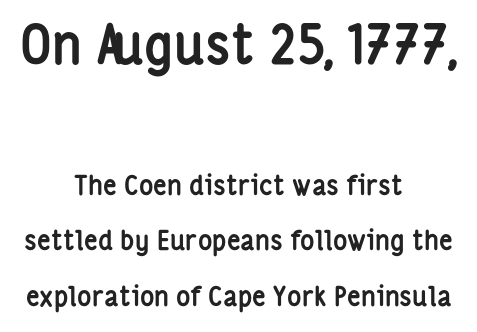
Q: Is the text bold? A: Yes.
Q: Is the text italic (slanted)? A: No, it is upright.
Q: Is the typeface a serif or a sans-serif typeface? A: Sans-serif.
Q: Is the text underlined? A: No.
Q: How is the paragraph aligned? A: Centered.
Q: Is the spacing between letters normal or unusually wide? A: Normal.
Q: Is the spacing between lines tight, normal or loose? A: Loose.
Q: Which block of text is set in a larger size, the first (top) or the second (bottom)? A: The first (top) one.
Q: Width (condensed, normal, or wide)? A: Condensed.
Q: Stroke contrast? A: Low.
Q: x-height? A: Medium.
Q: Monospaced? A: No.
